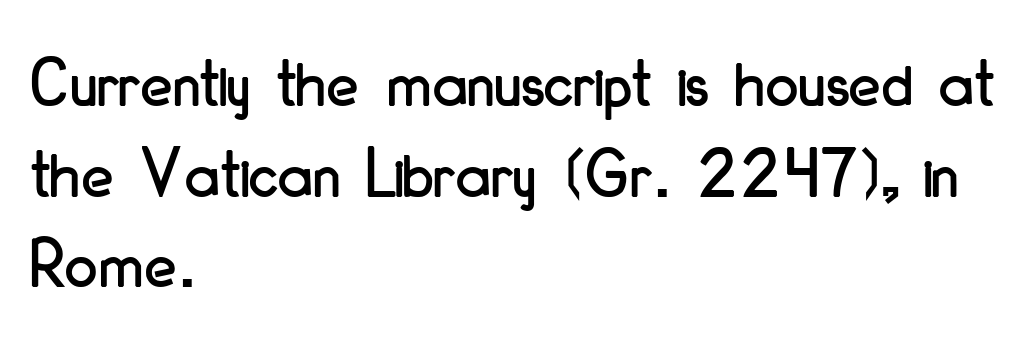
{"serif": "no", "italic": "no", "width": "condensed", "stroke_contrast": "low", "x_height": "small", "monospaced": "no", "underline": "no", "align": "left", "line_spacing_ratio": 1.24, "letter_spacing": "normal", "letter_spacing_em": 0.0, "glyph_px": 73}
